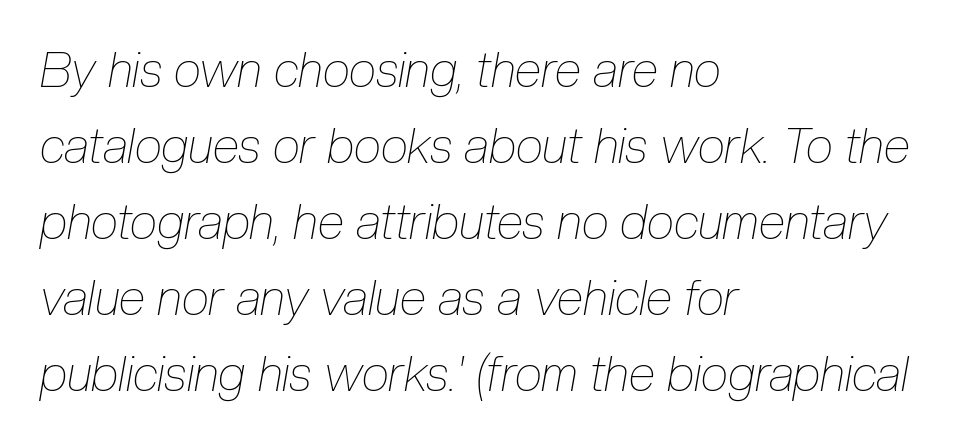
Q: Is the text bold? A: No.
Q: Is the text italic (slanted)? A: Yes, it leans right by about 10 degrees.
Q: Is the text underlined? A: No.
Q: How is the paragraph aligned? A: Left-aligned.
Q: Is the spacing between letters normal or unusually wide? A: Normal.
Q: Is the spacing between lines tight, normal or loose? A: Normal.
Q: Width (condensed, normal, or wide)? A: Condensed.
Q: Stroke contrast? A: Low.
Q: x-height? A: Medium.
Q: Monospaced? A: No.
